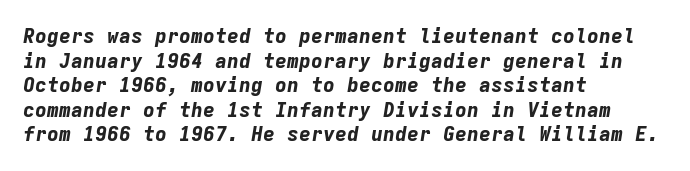
The image shows 20 px bold type, italic (leaning right); set left-aligned, line spacing 1.23x, normal letter spacing, not underlined.
